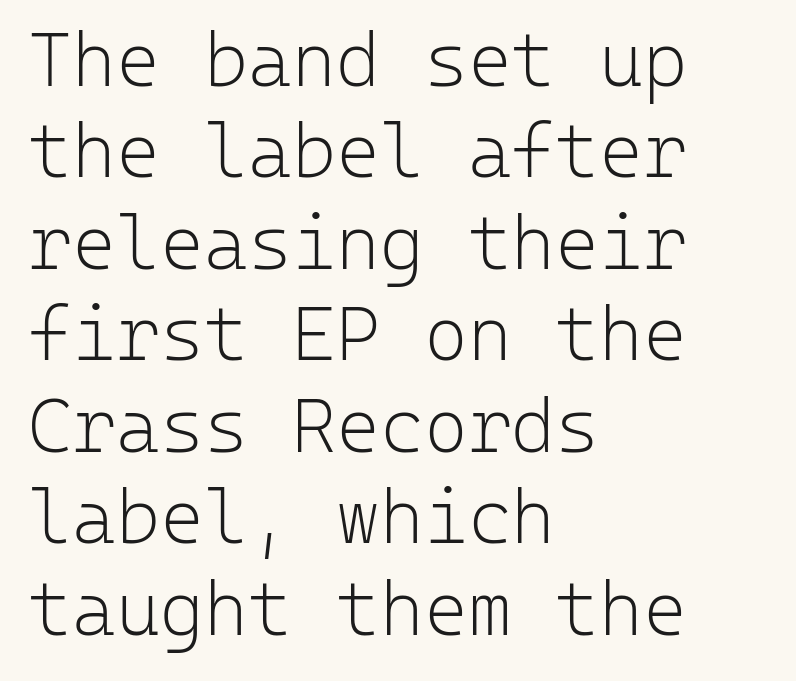
Q: Is the text bold? A: No.
Q: Is the text italic (slanted)? A: No, it is upright.
Q: Is the typeface a serif or a sans-serif typeface? A: Sans-serif.
Q: Is the text underlined? A: No.
Q: How is the paragraph aligned? A: Left-aligned.
Q: Is the spacing between letters normal or unusually wide? A: Normal.
Q: Width (condensed, normal, or wide)? A: Normal.
Q: Stroke contrast? A: Low.
Q: x-height? A: Medium.
Q: Monospaced? A: Yes.
